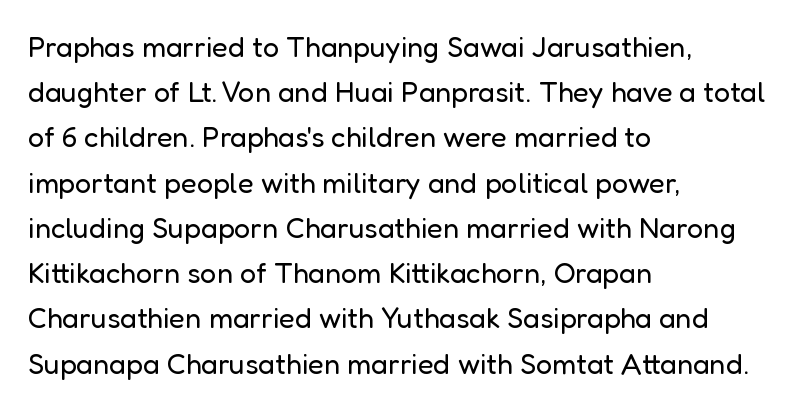
{"serif": "no", "italic": "no", "bold": "no", "weight": "regular", "width": "normal", "stroke_contrast": "low", "x_height": "medium", "monospaced": "no", "underline": "no", "align": "left", "line_spacing": "normal", "line_spacing_ratio": 1.56, "letter_spacing": "normal", "letter_spacing_em": 0.0, "glyph_px": 29}
